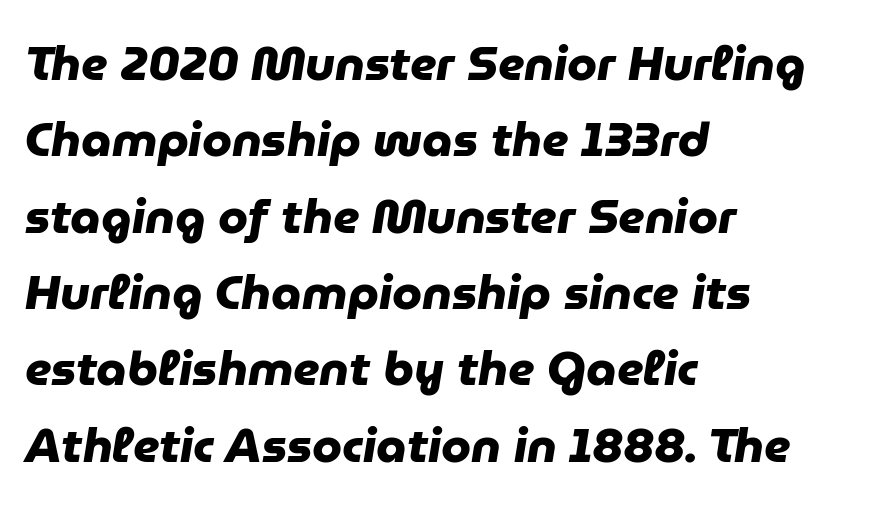
{"serif": "no", "bold": "yes", "weight": "heavy", "width": "normal", "stroke_contrast": "low", "x_height": "medium", "monospaced": "no", "underline": "no", "align": "left", "line_spacing": "normal", "line_spacing_ratio": 1.59, "letter_spacing": "normal", "letter_spacing_em": 0.0, "glyph_px": 48}
